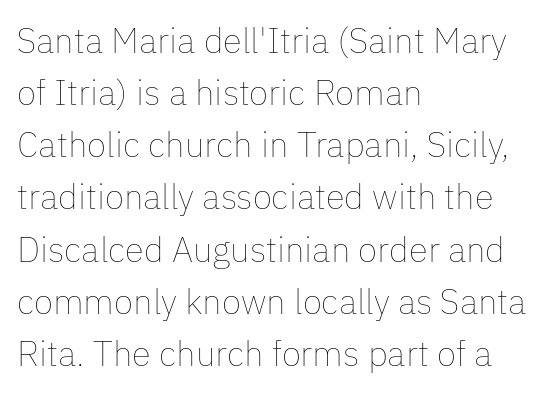
Stems here are at most as thick as an everyday book face. Quick note: not italic, upright. Think of a printed novel: that variable character pitch is what you see here. Default kerning and tracking; the words read as compact shapes. One-word summary of the alignment: left.
